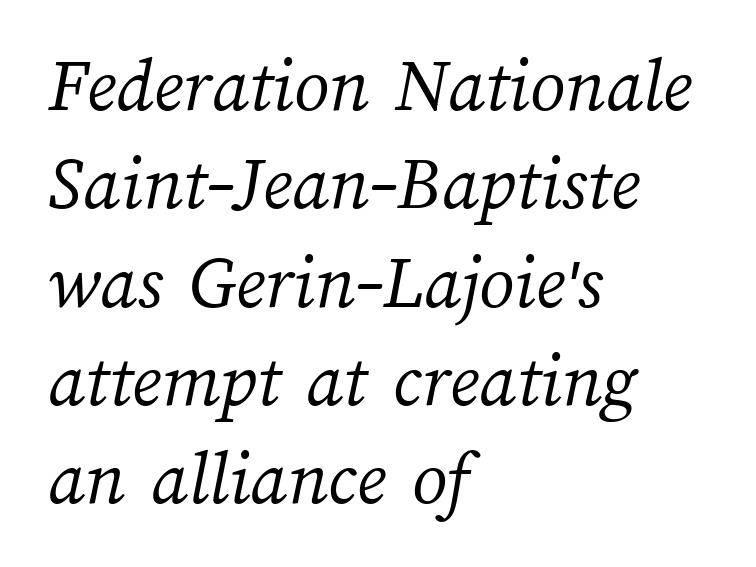
{"bold": "no", "weight": "light", "width": "normal", "stroke_contrast": "medium", "x_height": "medium", "monospaced": "no", "underline": "no", "align": "left", "line_spacing": "normal", "line_spacing_ratio": 1.26, "letter_spacing": "normal", "letter_spacing_em": 0.0, "glyph_px": 78}
